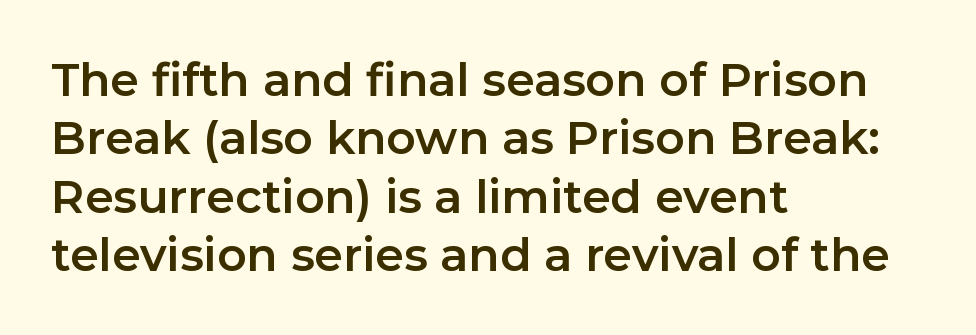
{"serif": "no", "italic": "no", "width": "normal", "stroke_contrast": "low", "x_height": "medium", "monospaced": "no", "underline": "no", "align": "left", "line_spacing": "normal", "line_spacing_ratio": 1.27, "letter_spacing": "normal", "letter_spacing_em": 0.0, "glyph_px": 46}
